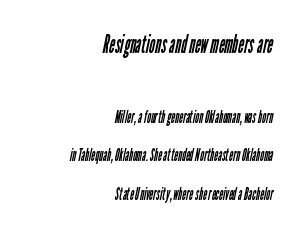
{"bold": "no", "underline": "no", "align": "right", "line_spacing": "loose", "line_spacing_ratio": 2.27, "letter_spacing": "normal", "letter_spacing_em": 0.0, "larger_block": "first", "size_ratio": 1.47, "glyph_px": 25}
